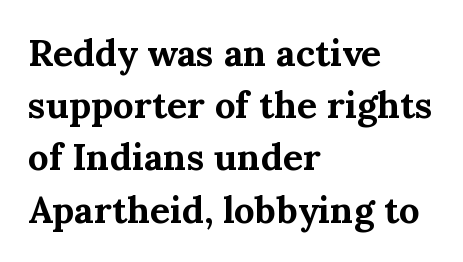
Nope, not italic — everything's standing straight. You can tell from the footed stems that serif type was used. Each line starts at the same left margin while the right side varies. A normal amount of white space separates one row of letters from the next. Check under the words: just untouched page.
